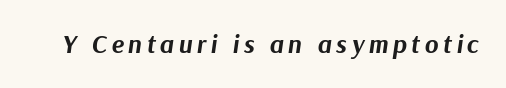
The image shows 26 px bold type, italic (leaning right); set not underlined.
